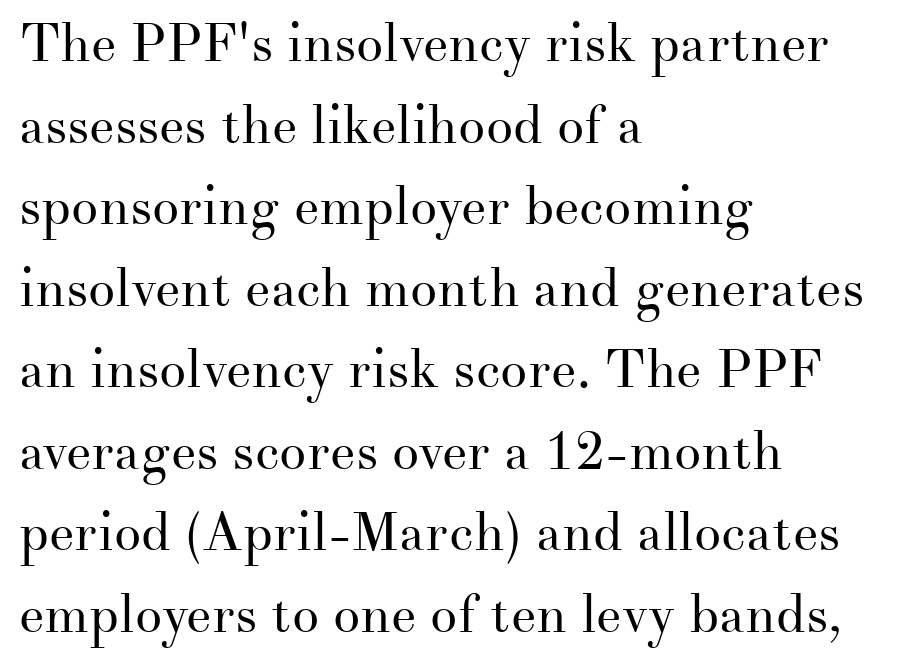
The image shows 54 px regular-weight serif type, upright; set left-aligned, normal line spacing (1.51x), normal letter spacing, not underlined; medium stroke contrast and a small x-height.
